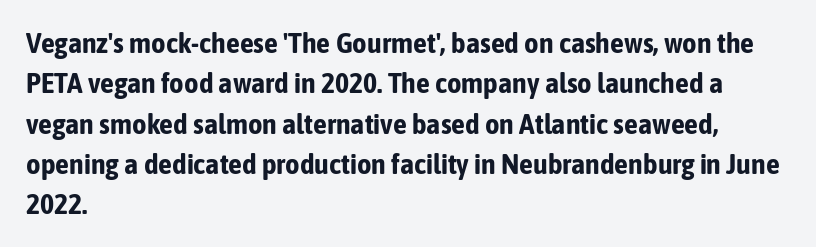
{"serif": "no", "italic": "no", "bold": "yes", "weight": "bold", "width": "condensed", "stroke_contrast": "low", "x_height": "medium", "monospaced": "no", "underline": "no", "align": "left", "line_spacing": "normal", "line_spacing_ratio": 1.44, "letter_spacing": "normal", "letter_spacing_em": 0.0, "glyph_px": 28}
